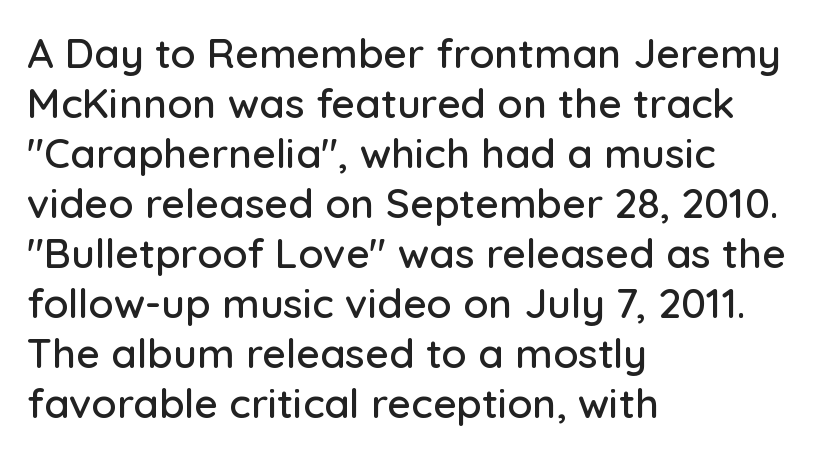
The image shows 41 px sans-serif type, upright; set left-aligned, line spacing 1.22x, normal letter spacing, not underlined; low stroke contrast and a medium x-height.
